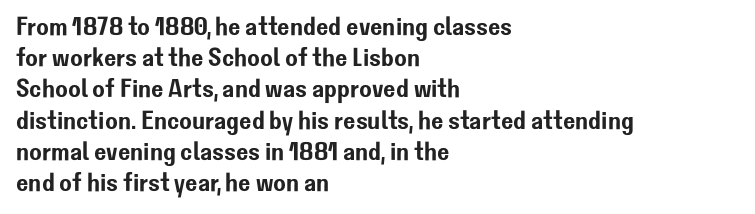
The passage is arranged the way most books set body copy — flush left. This is the regular roman posture of the typeface. The rendering keeps characters at their native spacing. Honestly, there is no underline to notice here at all.
